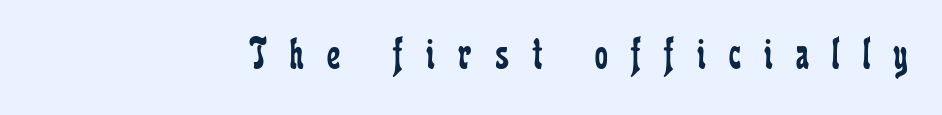
The letters stand upright; this is a roman face. The weight tops out at a normal text grade. This rendering employs a face with finishing strokes, i.e., a serif. This sample has the flowing, uneven cadence of proportional lettering. Descenders hang freely into open space. Spacing between characters has been opened up far beyond the box default.
